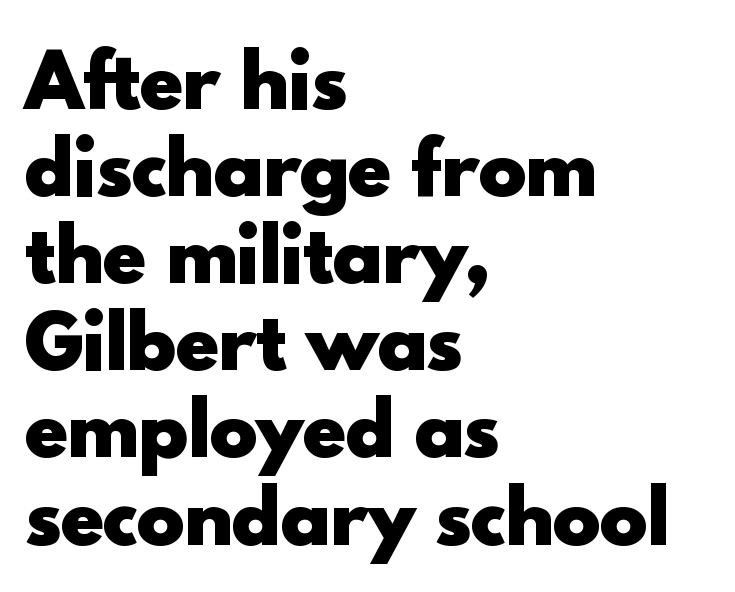
{"serif": "no", "italic": "no", "bold": "yes", "weight": "heavy", "width": "normal", "x_height": "small", "monospaced": "no", "underline": "no", "align": "left", "line_spacing_ratio": 1.21, "letter_spacing": "normal", "letter_spacing_em": 0.0, "glyph_px": 72}
